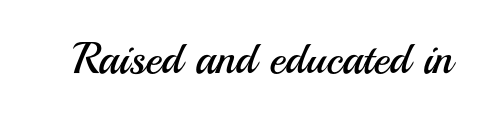
Q: Is the text bold? A: No.
Q: Is the text italic (slanted)? A: Yes.
Q: Is the typeface a serif or a sans-serif typeface? A: Sans-serif.
Q: Is the text underlined? A: No.
Q: Is the spacing between letters normal or unusually wide? A: Normal.
Q: Width (condensed, normal, or wide)? A: Normal.
Q: Stroke contrast? A: Medium.
Q: x-height? A: Small.
Q: Monospaced? A: No.
